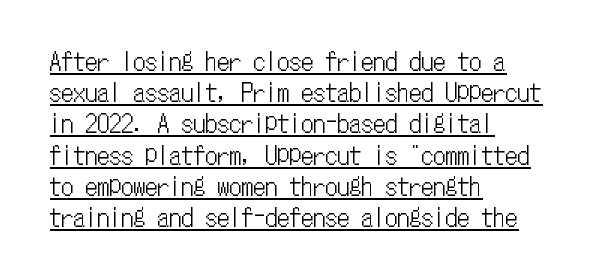
{"italic": "no", "underline": "yes", "align": "left", "line_spacing": "normal", "line_spacing_ratio": 1.3, "letter_spacing": "normal", "letter_spacing_em": 0.0, "glyph_px": 24}
